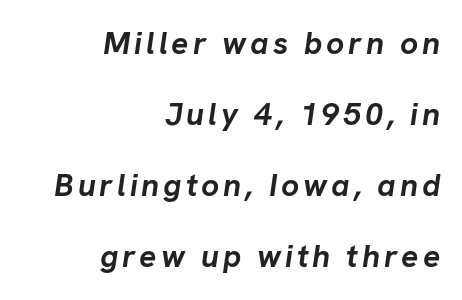
The image shows 32 px semibold type, italic (leaning right); set right-aligned, loose line spacing (2.22x), not underlined; low stroke contrast and a medium x-height.
